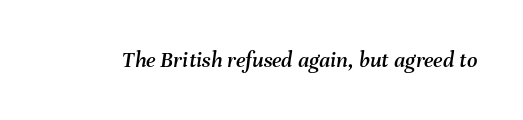
Q: Is the text italic (slanted)? A: Yes, it leans right by about 8 degrees.
Q: Is the text underlined? A: No.
Q: Is the spacing between letters normal or unusually wide? A: Normal.
